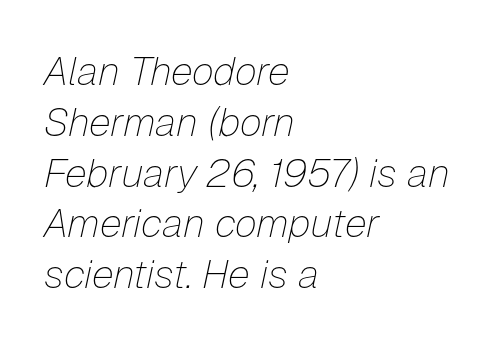
{"italic": "yes", "lean": "right", "slant_degrees": 12, "bold": "no", "weight": "thin", "width": "normal", "stroke_contrast": "low", "x_height": "medium", "monospaced": "no", "underline": "no", "align": "left", "line_spacing": "normal", "line_spacing_ratio": 1.27, "letter_spacing": "normal", "letter_spacing_em": 0.0, "glyph_px": 40}
